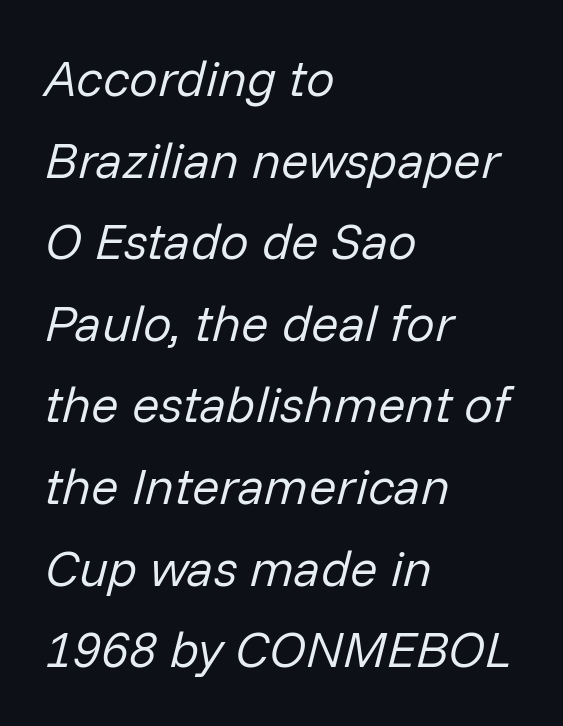
No extra ink here — the face is not bold. The baseline area is clear. The setting favours the left margin, as ordinary paragraphs usually do. Designer's note — italics engaged.
